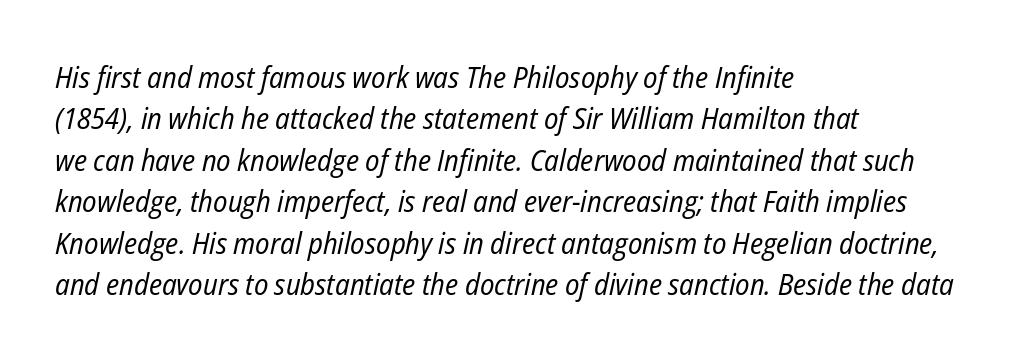
These lines are set flush left with a ragged right edge. Is there much room between lines? A standard amount, neither cramped nor airy. Honestly, the letter spacing is just normal — you wouldn't notice it. Is the type slanted? Yes — the strokes lean at a clear angle. The rendering uses natural spacing where letterforms have individual widths. The string is rendered with underlining switched off.
